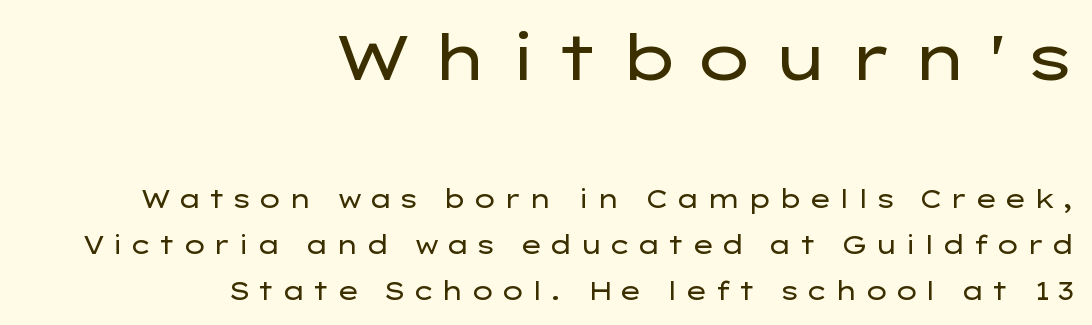
The image shows 63 px regular-weight, wide sans-serif type, upright; set right-aligned, line spacing 1.84x, unusually wide letter spacing (+0.23 em), not underlined; the first (top) block is 2.52x larger; low stroke contrast and a medium x-height.
